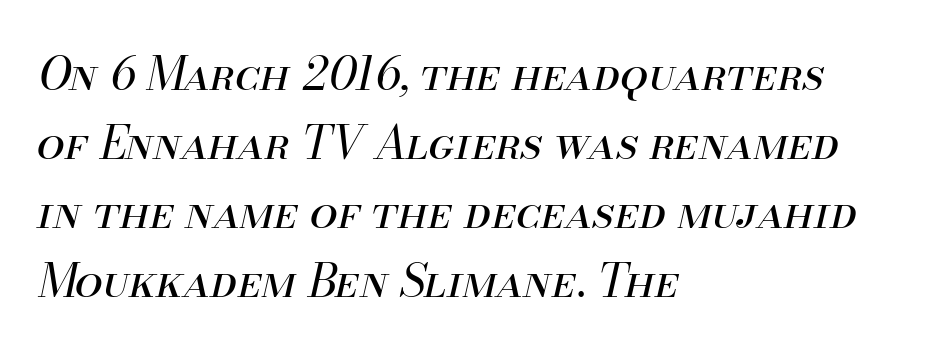
The image shows 45 px regular-weight type, italic (leaning right); set left-aligned, normal line spacing (1.53x), normal letter spacing, not underlined; medium stroke contrast and a small x-height.
